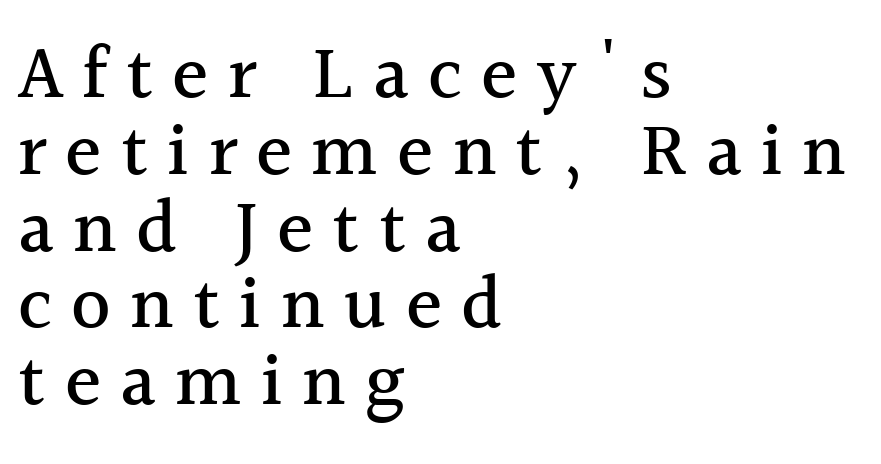
The image shows 76 px serif type, upright; set left-aligned, tight line spacing (1.01x), unusually wide letter spacing (+0.25 em), not underlined; a medium x-height.
